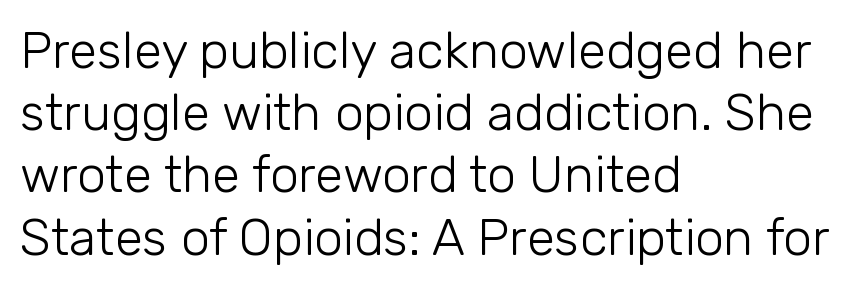
The space directly below the letters is spotless. Each letter keeps its own natural width here, so spacing adapts to shape. If you drew a ruler down the left edge, every line would touch it. The rendering shows plain stroke endings on the letterforms — a sans-serif design.
